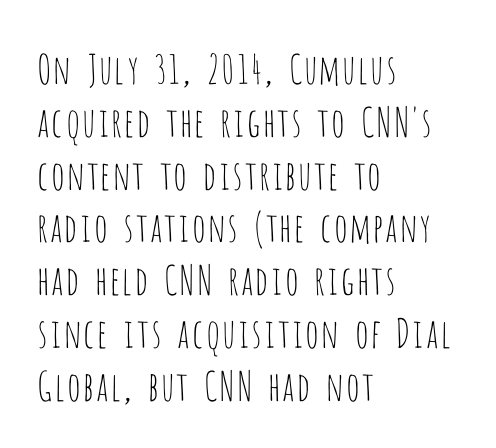
You could call the tracking neutral — neither tight nor loose. Upright lettering throughout. The rendering shows plain stroke endings on the letterforms — a sans-serif design. Vertically, the passage feels balanced, rows spaced as you'd expect. Do the characters align in a grid? No, the font is proportional.
